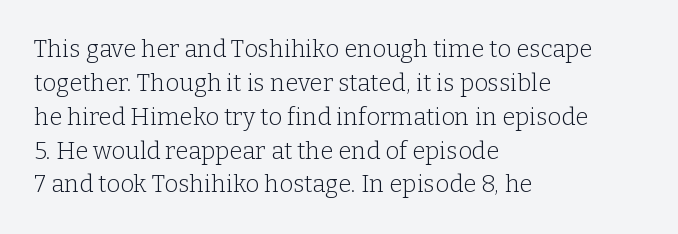
Decoration check: the copy has no underline. Teacher's note: observe the even left margin — that is flush-left alignment. Interline gaps are of average width in this sample. No chunkiness to these letters — they're not bold. These lines were composed using upright roman letters.
